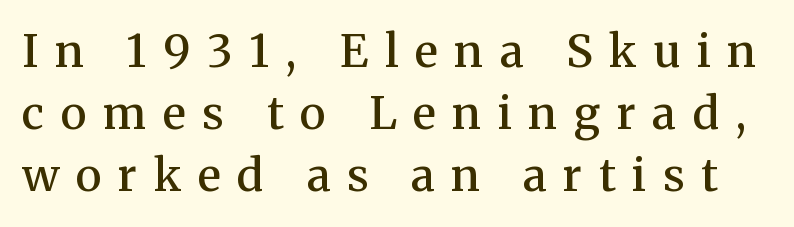
The image shows 45 px semibold serif type, upright; set normal line spacing (1.38x), unusually wide letter spacing (+0.37 em), not underlined; medium stroke contrast and a medium x-height.
